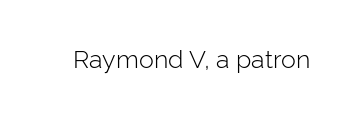
{"italic": "no", "bold": "no", "underline": "no", "letter_spacing": "normal", "letter_spacing_em": 0.0, "glyph_px": 25}
